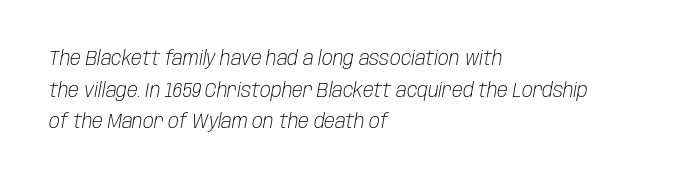
The typography opts for an oblique posture over an upright one. Where is the straight margin? On the left. The type is set solid horizontally, with unmodified tracking. This block has exactly the height ordinary leading produces. Heaviness? Minimal to ordinary, like unemphasized prose.
